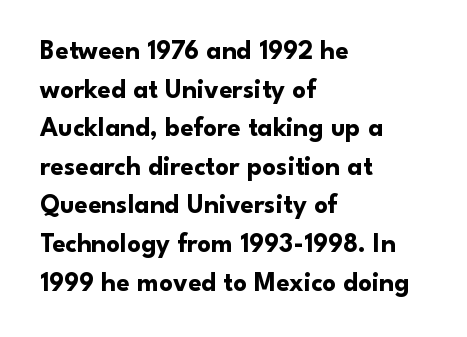
The image shows 27 px bold type, upright; set left-aligned, normal line spacing (1.43x), normal letter spacing, not underlined.
